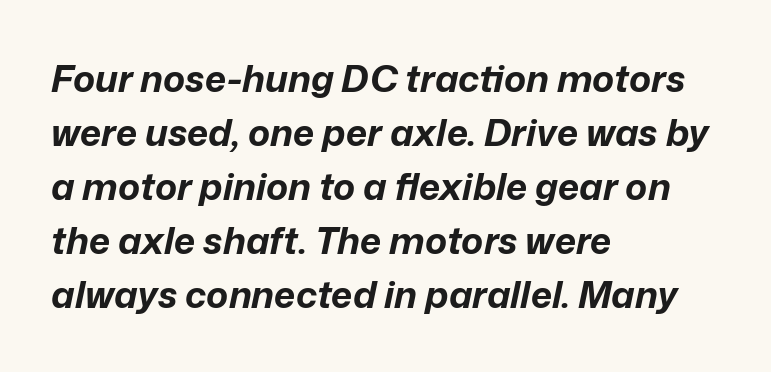
The image shows 37 px bold type, italic (leaning right); set left-aligned, normal line spacing (1.46x), normal letter spacing, not underlined; low stroke contrast and a medium x-height.
